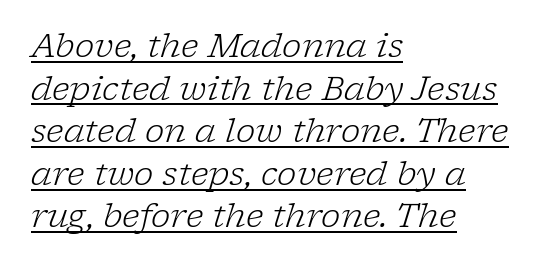
The image shows 33 px light serif type, italic (leaning right); set left-aligned, normal line spacing (1.29x), normal letter spacing, underlined; low stroke contrast and a medium x-height.
